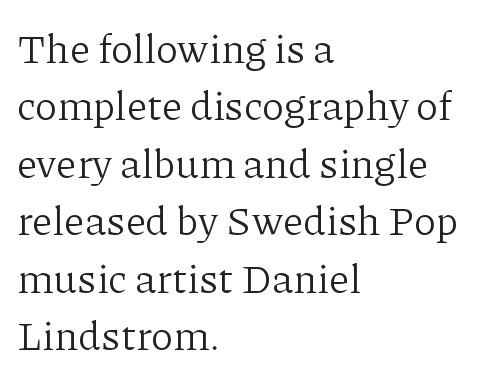
Q: Is the text bold? A: No.
Q: Is the text italic (slanted)? A: No, it is upright.
Q: Is the typeface a serif or a sans-serif typeface? A: Serif.
Q: Is the text underlined? A: No.
Q: How is the paragraph aligned? A: Left-aligned.
Q: Is the spacing between letters normal or unusually wide? A: Normal.
Q: Is the spacing between lines tight, normal or loose? A: Normal.
Q: Width (condensed, normal, or wide)? A: Normal.
Q: Stroke contrast? A: Low.
Q: x-height? A: Medium.
Q: Monospaced? A: No.
